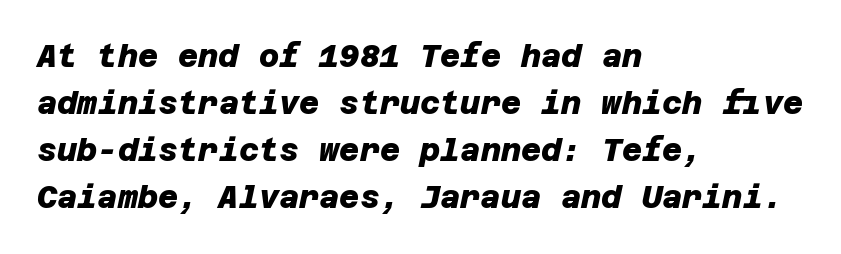
{"serif": "no", "bold": "yes", "weight": "heavy", "width": "normal", "stroke_contrast": "low", "x_height": "large", "underline": "no", "align": "left", "line_spacing": "normal", "line_spacing_ratio": 1.52, "letter_spacing": "normal", "letter_spacing_em": 0.0, "glyph_px": 31}
